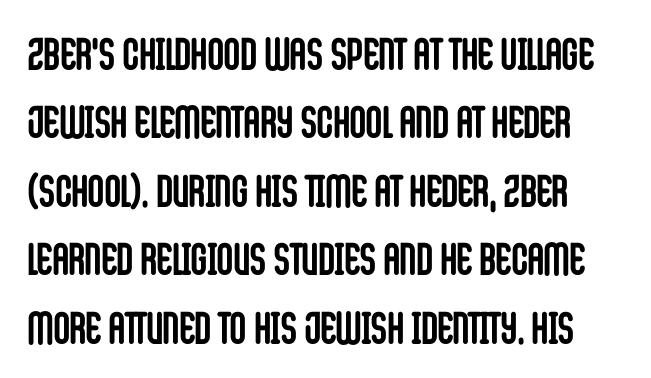
The image shows 45 px semibold, condensed sans-serif type, upright; set normal line spacing (1.52x), normal letter spacing, not underlined; low stroke contrast and a large x-height.
